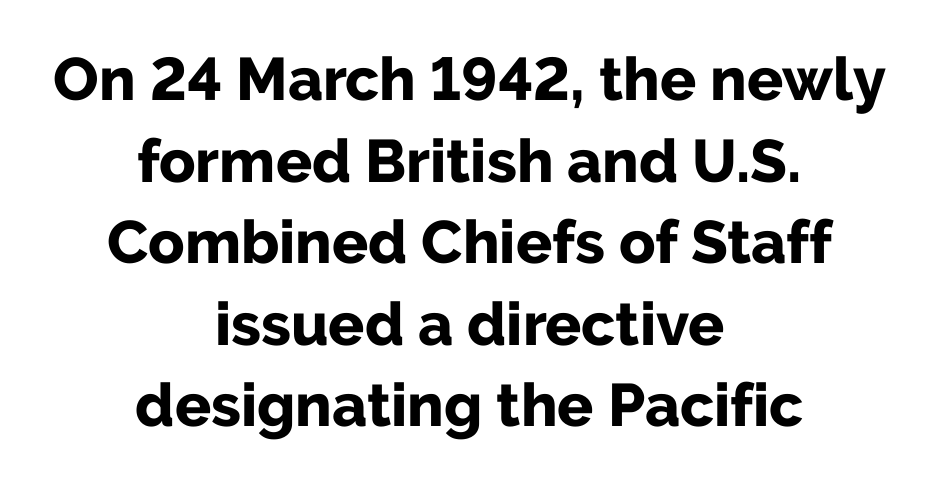
The image shows 60 px bold sans-serif type, upright; set centered, normal line spacing (1.36x), normal letter spacing, not underlined; low stroke contrast and a medium x-height.
